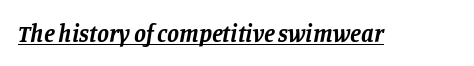
{"italic": "yes", "lean": "right", "slant_degrees": 11, "bold": "yes", "underline": "yes", "letter_spacing": "normal", "letter_spacing_em": 0.0, "glyph_px": 24}
